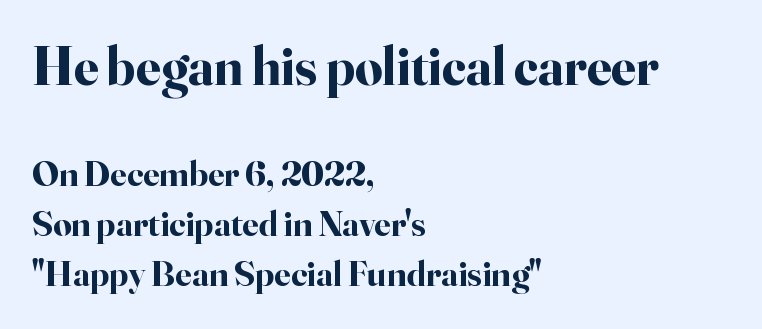
{"serif": "yes", "italic": "no", "bold": "yes", "weight": "bold", "width": "normal", "stroke_contrast": "high", "x_height": "small", "monospaced": "no", "underline": "no", "align": "left", "line_spacing": "normal", "line_spacing_ratio": 1.39, "letter_spacing": "normal", "letter_spacing_em": 0.0, "larger_block": "first", "size_ratio": 1.5, "glyph_px": 54}
